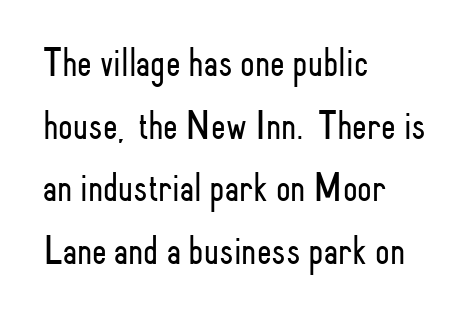
Each letter keeps its own natural width here, so spacing adapts to shape. Stroke thickness stays within the range of a standard reading face or lighter. There is no visible air inserted between adjacent glyphs. This rendering employs a face without finishing strokes, i.e., a sans-serif. Unlike italic type, these characters show no tilt at all.
